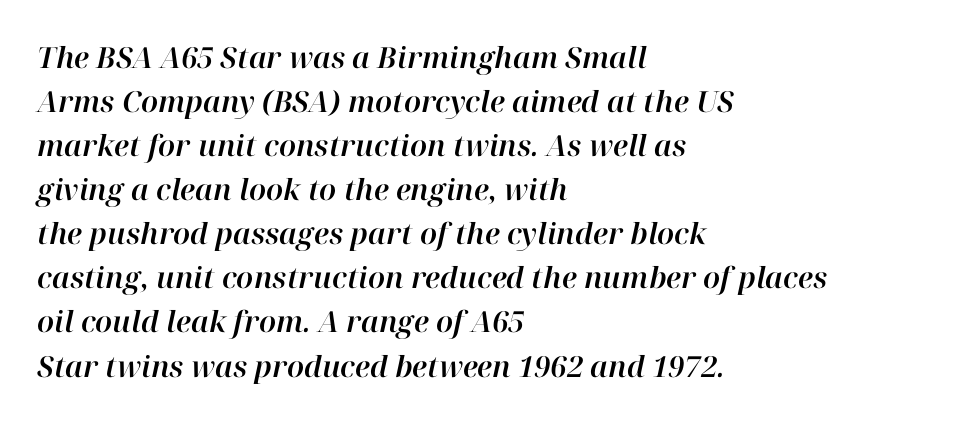
The image shows 29 px text type, italic (leaning right); set left-aligned, normal line spacing (1.52x), normal letter spacing, not underlined; high stroke contrast and a medium x-height.
